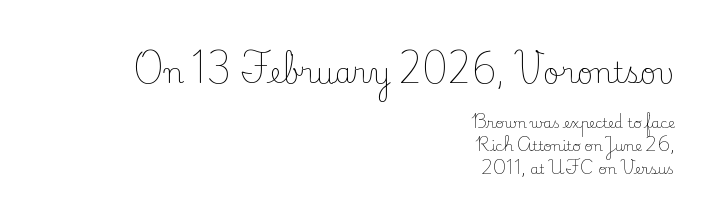
{"serif": "yes", "italic": "no", "bold": "no", "weight": "light", "width": "normal", "stroke_contrast": "low", "x_height": "small", "monospaced": "no", "underline": "no", "align": "right", "line_spacing": "normal", "line_spacing_ratio": 1.61, "letter_spacing": "normal", "letter_spacing_em": 0.0, "larger_block": "first", "size_ratio": 2.0, "glyph_px": 28}
